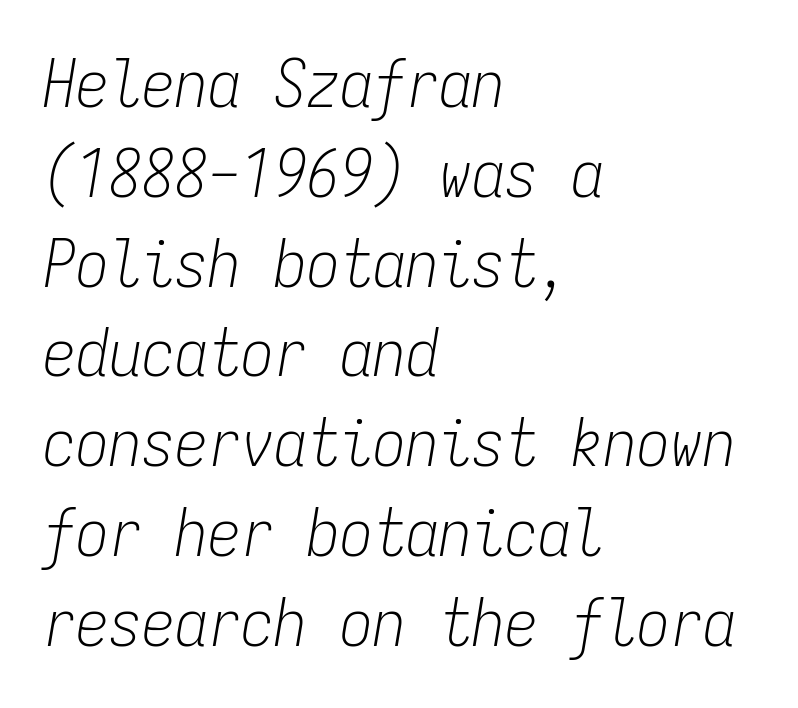
The rendering uses a moderate line-height, typical for paragraphs. Fixed-width glyphs throughout — classic coding-font behaviour. Just letters on the line, the space beneath them empty. Compared with a typical body face, this is equally light or lighter still. Where is the straight margin? On the left.
